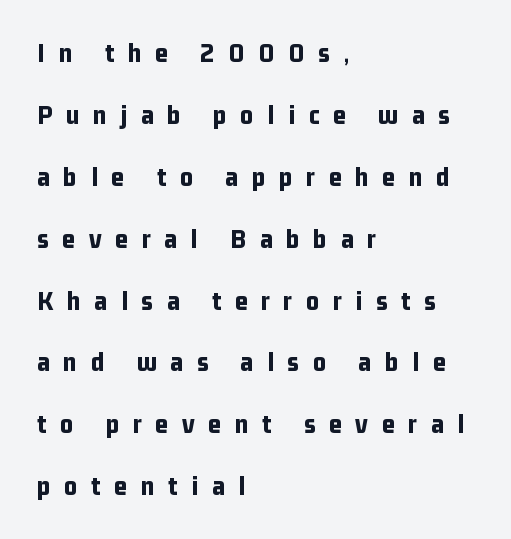
The image shows 28 px bold, condensed sans-serif type, upright; set left-aligned, loose line spacing (2.21x), unusually wide letter spacing (+0.49 em), not underlined; low stroke contrast and a medium x-height.
